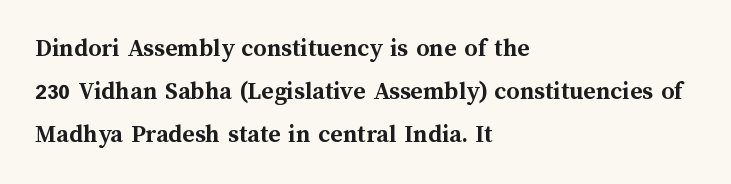
Q: Is the text bold? A: Yes.
Q: Is the text italic (slanted)? A: No, it is upright.
Q: Is the text underlined? A: No.
Q: How is the paragraph aligned? A: Left-aligned.
Q: Is the spacing between letters normal or unusually wide? A: Normal.
Q: Is the spacing between lines tight, normal or loose? A: Normal.
